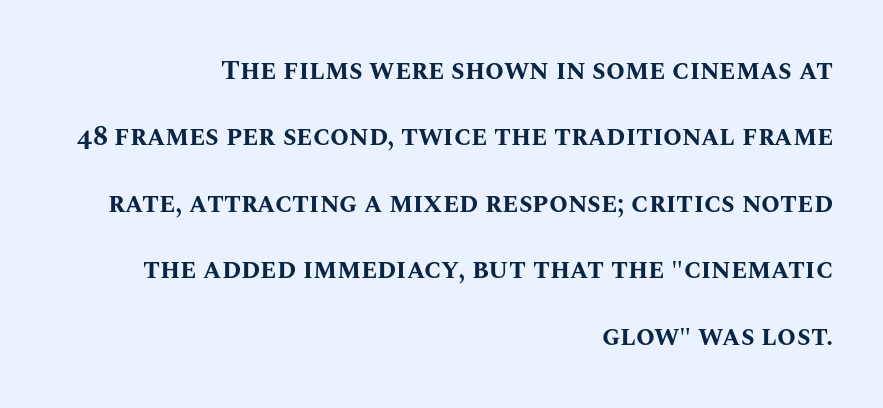
{"italic": "no", "bold": "yes", "underline": "no", "align": "right", "line_spacing": "loose", "line_spacing_ratio": 2.46, "letter_spacing": "normal", "letter_spacing_em": 0.0, "glyph_px": 27}
